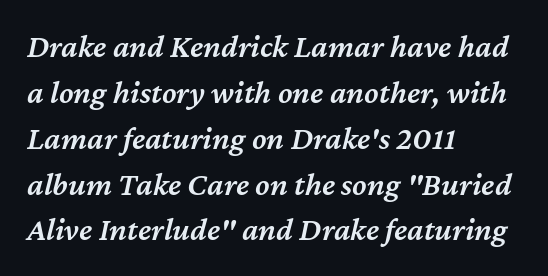
The image shows 33 px semibold type, italic (leaning right); set left-aligned, normal line spacing (1.39x), normal letter spacing, not underlined; medium stroke contrast and a medium x-height.
